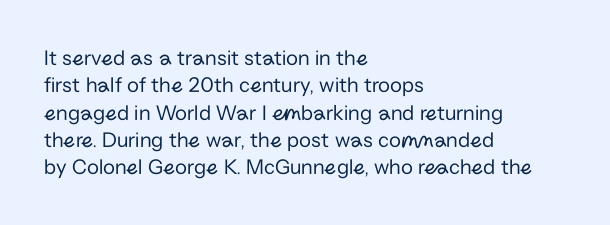
Rendered with straight, roman letterforms. Weight: not bold — regular or lighter. Words appear dense and cohesive because spacing is normal. Horizontal alignment here is leftward, the default for most running prose. A clean baseline with only descenders dipping below it.
